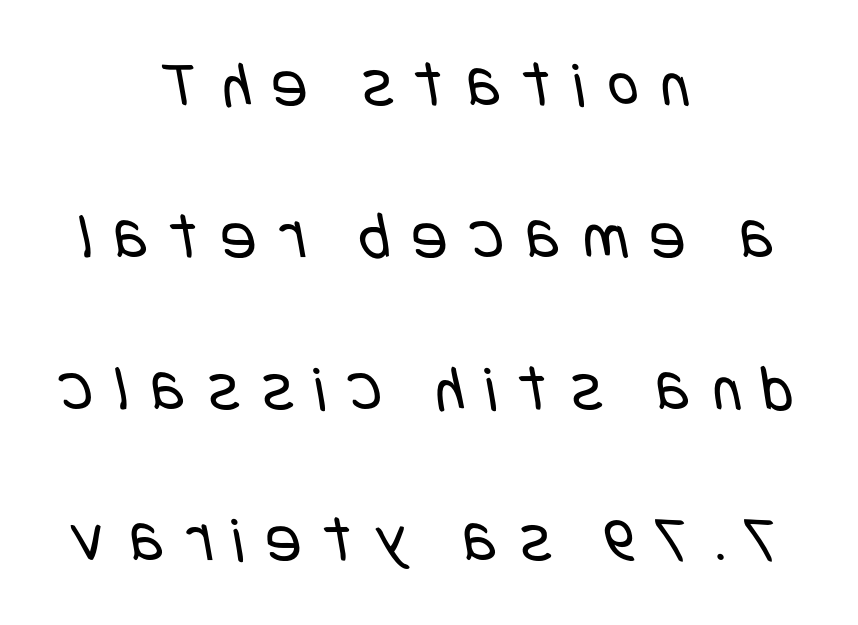
A clean baseline with only descenders dipping below it. Nothing heavy about these letters — not bold at all. A typesetter would call this leading open, well beyond the default. The face used here is rendered with a markedly widened letterfit. Neither beginnings nor endings align; midpoints do. Serifs: no, the terminals of the letterforms are clean.
